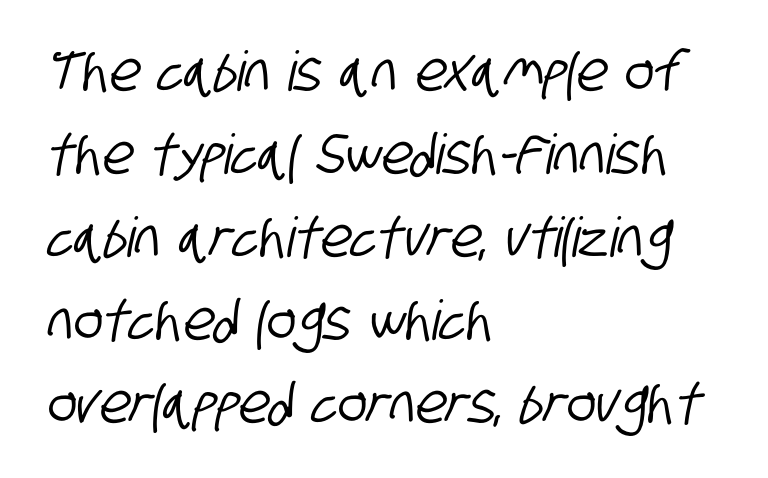
Q: Is the typeface a serif or a sans-serif typeface? A: Sans-serif.
Q: Is the text underlined? A: No.
Q: How is the paragraph aligned? A: Left-aligned.
Q: Is the spacing between letters normal or unusually wide? A: Normal.
Q: Is the spacing between lines tight, normal or loose? A: Normal.
Q: Width (condensed, normal, or wide)? A: Condensed.
Q: Stroke contrast? A: Low.
Q: x-height? A: Large.
Q: Monospaced? A: No.
